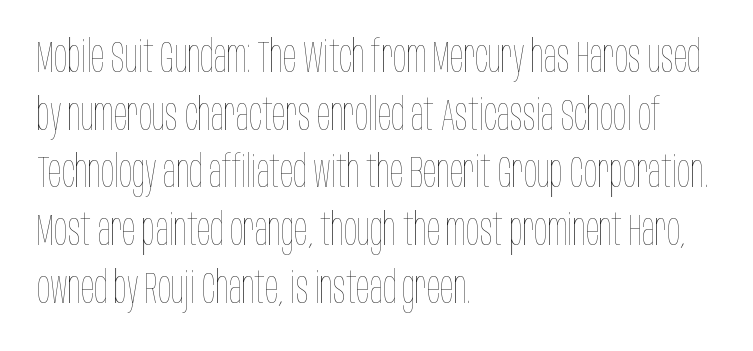
Notice how the stems are strictly vertical — no italics here. No word sits above an underline. Proportional: the letters do not fall into vertical columns. Vertically, the passage feels balanced, rows spaced as you'd expect. Notice how the passage keeps a crisp vertical edge on the left only.
